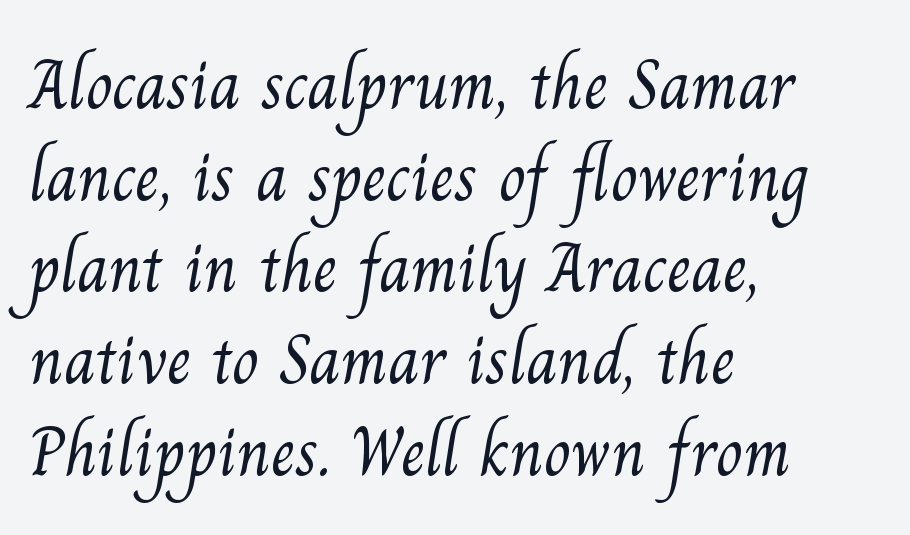
The image shows 70 px light serif type; set left-aligned, normal line spacing (1.31x), normal letter spacing, not underlined; medium stroke contrast and a small x-height.
